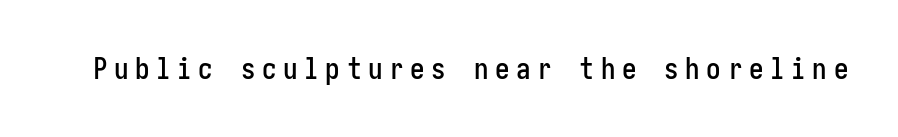
{"serif": "no", "italic": "no", "width": "condensed", "stroke_contrast": "low", "x_height": "medium", "underline": "no", "letter_spacing": "wide", "letter_spacing_em": 0.23, "glyph_px": 29}
